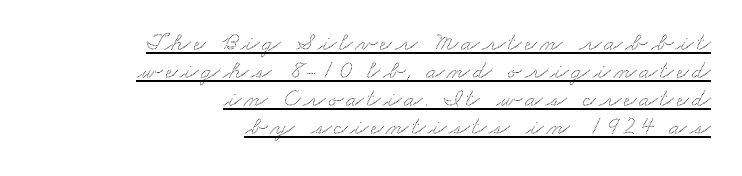
The image shows 26 px text type; set right-aligned, tight line spacing (1.08x), underlined.
